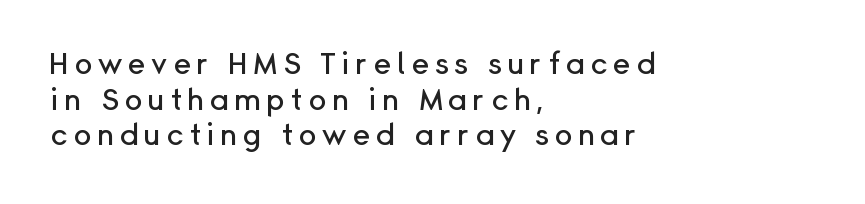
The image shows 30 px sans-serif type, upright; set left-aligned, line spacing 1.19x, not underlined; low stroke contrast and a medium x-height.
